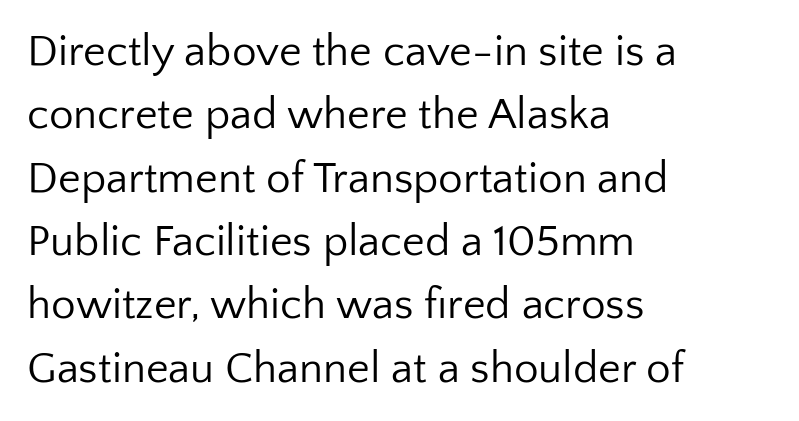
The image shows 44 px regular-weight sans-serif type, upright; set left-aligned, normal line spacing (1.44x), normal letter spacing, not underlined; low stroke contrast and a medium x-height.
